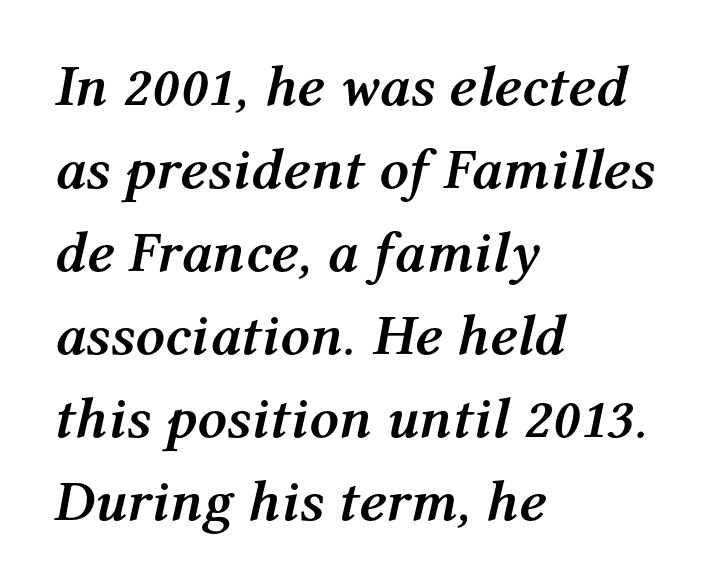
Heavy, bold letterforms. Caption: standard tracking, unaltered. This sample is left-justified, so line endings fall wherever the words run out. Has an underline been added? It has not. The rendering uses natural spacing where letterforms have individual widths. Tall strokes in this sample are angled rather than plumb.
